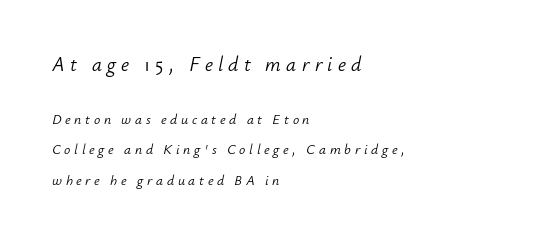
{"italic": "yes", "lean": "right", "slant_degrees": 12, "bold": "no", "underline": "no", "align": "left", "line_spacing": "loose", "line_spacing_ratio": 2.16, "letter_spacing": "wide", "letter_spacing_em": 0.26, "larger_block": "first", "size_ratio": 1.43, "glyph_px": 20}
